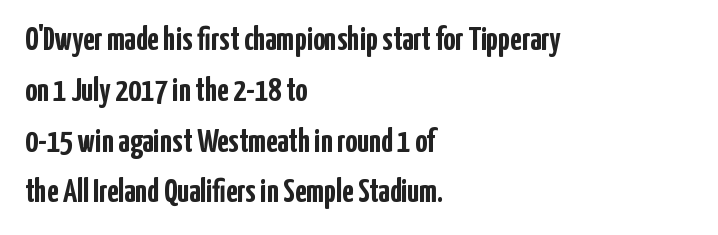
Q: Is the text bold? A: Yes.
Q: Is the text italic (slanted)? A: No, it is upright.
Q: Is the typeface a serif or a sans-serif typeface? A: Sans-serif.
Q: Is the text underlined? A: No.
Q: How is the paragraph aligned? A: Left-aligned.
Q: Is the spacing between letters normal or unusually wide? A: Normal.
Q: Is the spacing between lines tight, normal or loose? A: Normal.
Q: Width (condensed, normal, or wide)? A: Condensed.
Q: Stroke contrast? A: Low.
Q: x-height? A: Medium.
Q: Monospaced? A: No.
